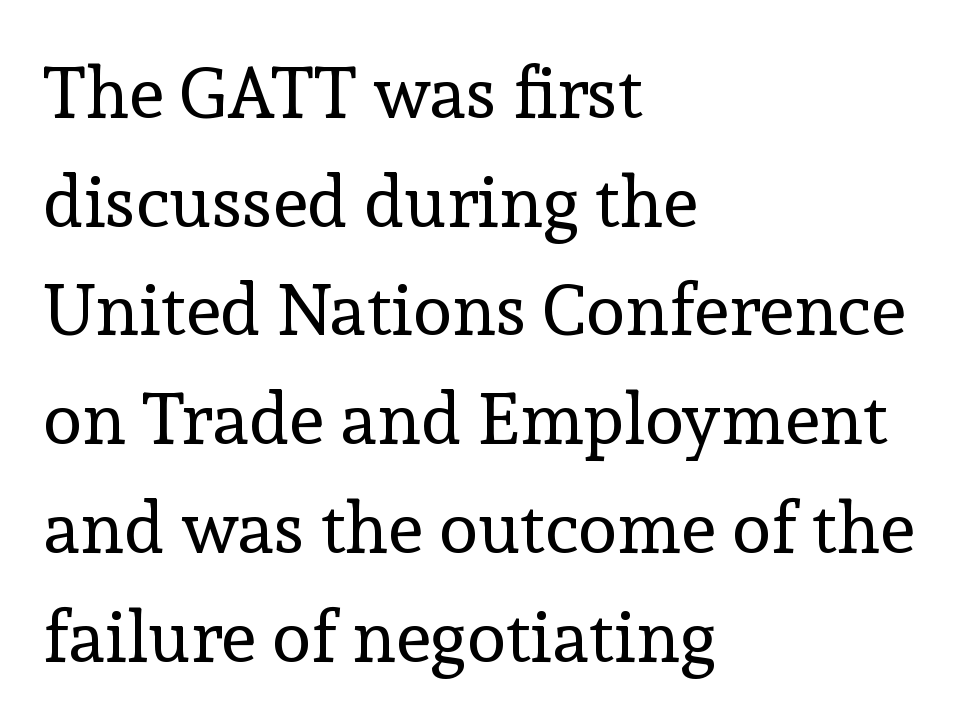
Q: Is the text bold? A: No.
Q: Is the text italic (slanted)? A: No, it is upright.
Q: Is the typeface a serif or a sans-serif typeface? A: Serif.
Q: Is the text underlined? A: No.
Q: How is the paragraph aligned? A: Left-aligned.
Q: Is the spacing between letters normal or unusually wide? A: Normal.
Q: Is the spacing between lines tight, normal or loose? A: Normal.
Q: Width (condensed, normal, or wide)? A: Normal.
Q: x-height? A: Medium.
Q: Monospaced? A: No.
